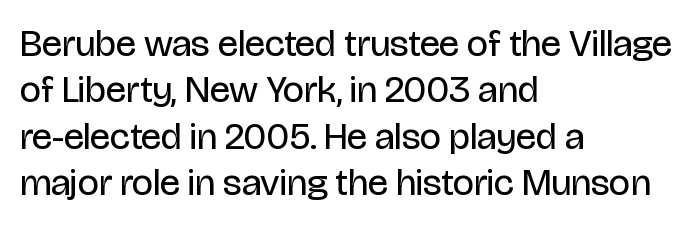
Q: Is the text bold? A: No.
Q: Is the text italic (slanted)? A: No, it is upright.
Q: Is the typeface a serif or a sans-serif typeface? A: Sans-serif.
Q: Is the text underlined? A: No.
Q: How is the paragraph aligned? A: Left-aligned.
Q: Is the spacing between letters normal or unusually wide? A: Normal.
Q: Width (condensed, normal, or wide)? A: Condensed.
Q: Stroke contrast? A: Low.
Q: x-height? A: Large.
Q: Monospaced? A: No.
